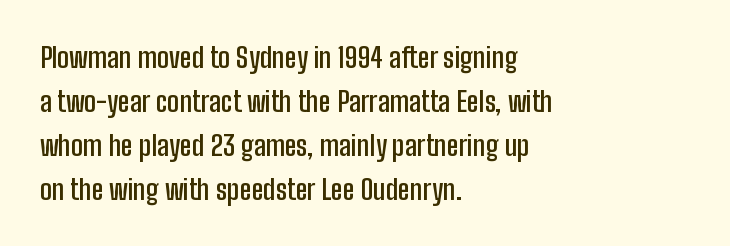
Each word holds together tightly as a unit, with standard inter-letter gaps. Looks like regular typesetting: each glyph gets only the width it needs. Ascenders rise straight up at ninety degrees. Does the leading feel generous? No, just average. Caption: semibold face, moderately heavy strokes.
